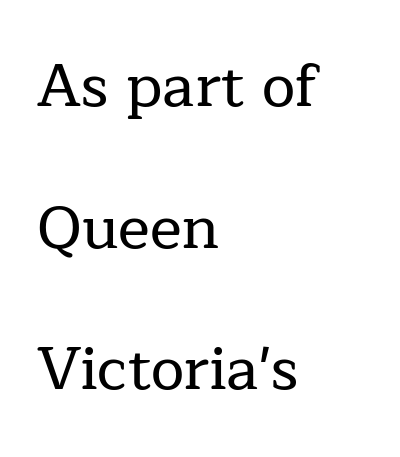
Check where the strokes stop: tiny serifs finish them off. The ragged edge is on the right, which tells us the setting is flush left. The line texture is even and compact thanks to regular tracking. Leading: increased.
